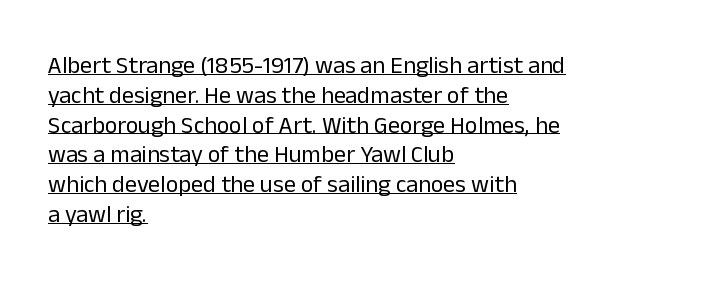
The image shows 24 px text type, upright; set left-aligned, line spacing 1.24x, normal letter spacing, underlined.
